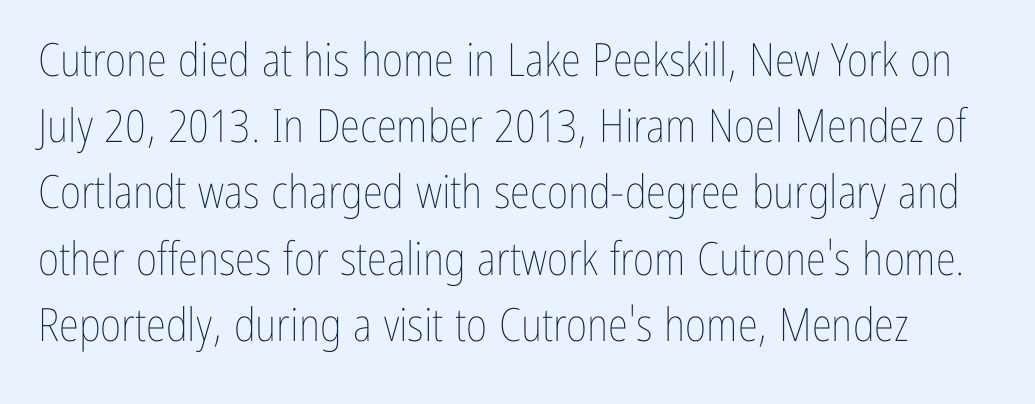
Note the varied advance widths — an 'i' is clearly narrower than an 'm'. The passage shown has conventional tracking throughout. Vertical stems look standard width or narrower in stroke. In terms of leading, this rendering sits right in the middle. Anything drawn beneath the words? Only blank space.
